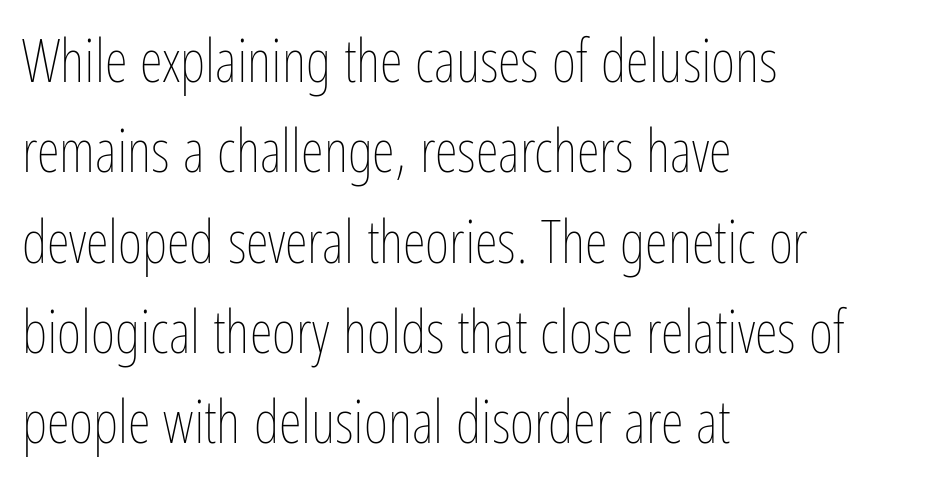
Line spacing here is normal. Do the characters align in a grid? No, the font is proportional. This rendering features lettering with no underline. Typeset ragged right — the left edge is the straight one. The font's upright variant was chosen for this text. Caption: standard tracking, unaltered.
